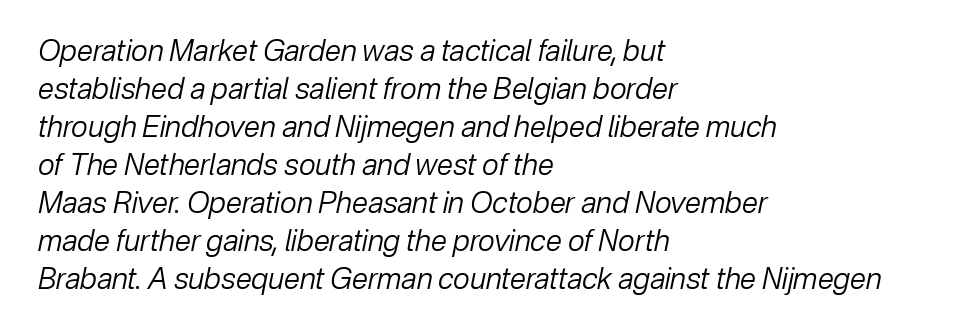
{"italic": "yes", "lean": "right", "slant_degrees": 12, "bold": "no", "weight": "regular", "width": "normal", "stroke_contrast": "low", "x_height": "medium", "monospaced": "no", "underline": "no", "align": "left", "line_spacing": "normal", "line_spacing_ratio": 1.31, "letter_spacing": "normal", "letter_spacing_em": 0.0, "glyph_px": 29}
